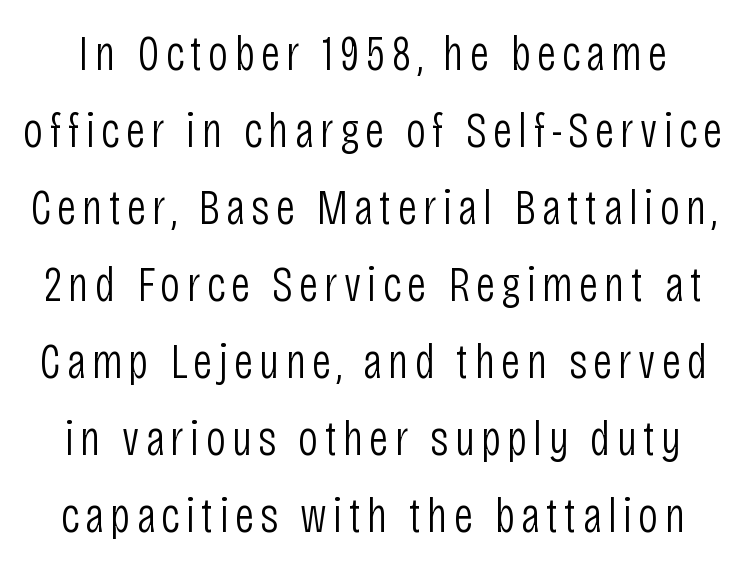
The image shows 50 px light, condensed sans-serif type, upright; set normal line spacing (1.54x), not underlined; low stroke contrast and a large x-height.
